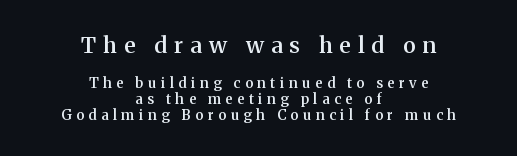
{"italic": "no", "bold": "semi", "underline": "no", "align": "center", "line_spacing": "tight", "line_spacing_ratio": 1.15, "letter_spacing": "wide", "letter_spacing_em": 0.33, "larger_block": "first", "size_ratio": 1.57, "glyph_px": 22}
